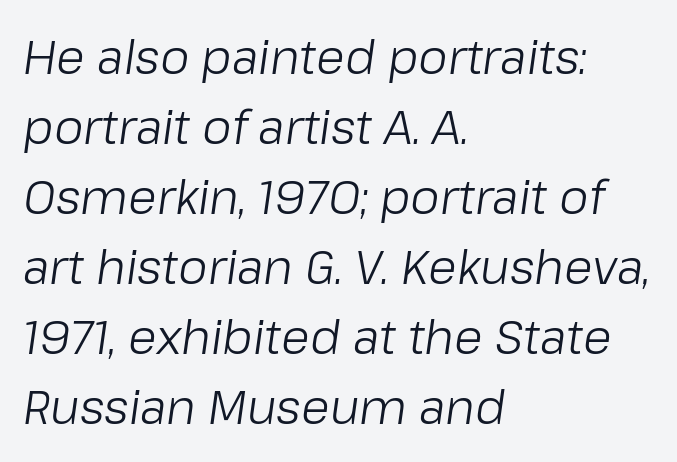
The image shows 47 px light type, italic (leaning right); set left-aligned, normal line spacing (1.49x), normal letter spacing, not underlined; low stroke contrast and a medium x-height.
